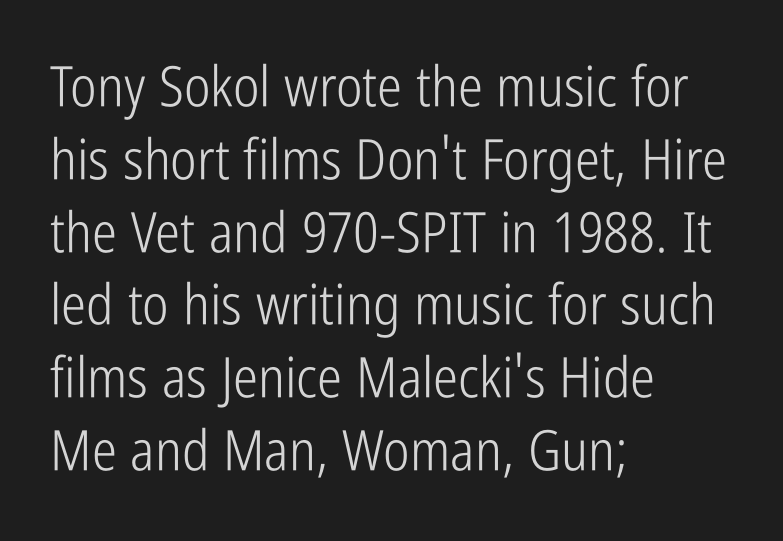
You can tell from the bare stems that sans-serif type was used. The face used here is proportionally spaced, like ordinary book or web type. A student would call this left alignment; a typographer would say flush left, rag right. A quiet, ordinary-to-light weight characterises the typeface. What stands out about the letter spacing? Nothing — it is the standard amount. These lines were composed using upright roman letters.
